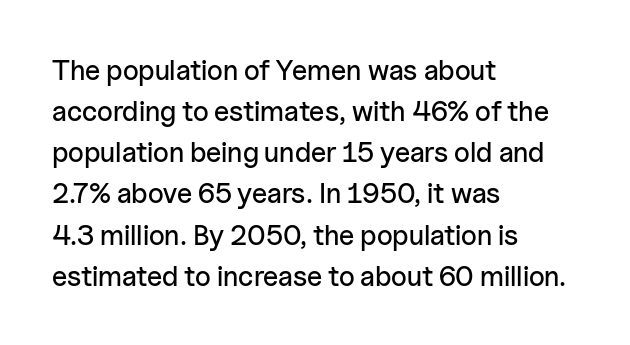
In terms of letterform style, serifs are entirely absent. This sample has the flowing, uneven cadence of proportional lettering. Ascenders rise straight up at ninety degrees. In terms of leading, this rendering sits right in the middle. Lines of text with bare space underneath.
